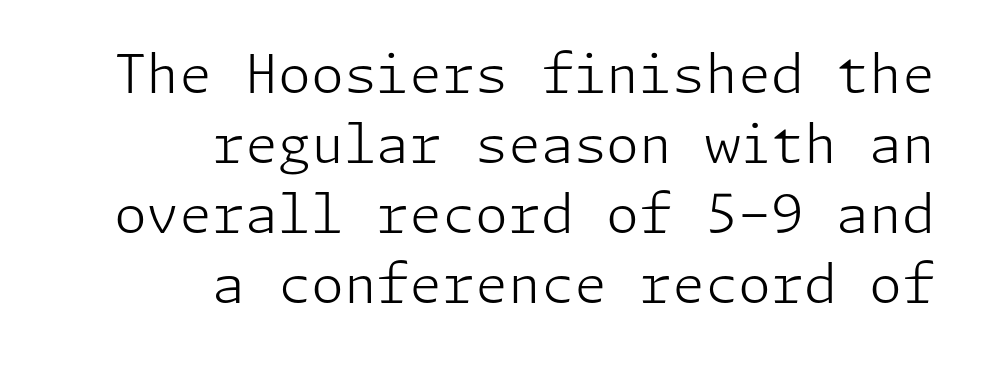
Each word holds together tightly as a unit, with standard inter-letter gaps. Has an underline been added? It has not. The letterforms sit at book weight or below. A student would call this right alignment; a typographer would say flush right, rag left.
